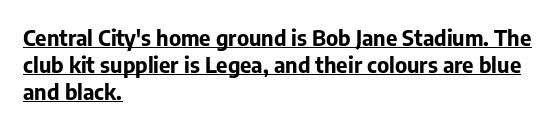
{"italic": "no", "bold": "yes", "underline": "yes", "align": "left", "line_spacing_ratio": 1.22, "letter_spacing": "normal", "letter_spacing_em": 0.0, "glyph_px": 22}
